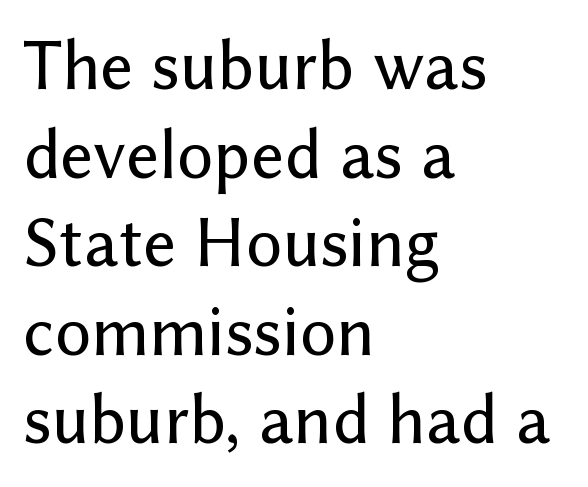
Q: Is the text italic (slanted)? A: No, it is upright.
Q: Is the typeface a serif or a sans-serif typeface? A: Sans-serif.
Q: Is the text underlined? A: No.
Q: How is the paragraph aligned? A: Left-aligned.
Q: Is the spacing between letters normal or unusually wide? A: Normal.
Q: Width (condensed, normal, or wide)? A: Normal.
Q: Stroke contrast? A: Low.
Q: x-height? A: Medium.
Q: Monospaced? A: No.
